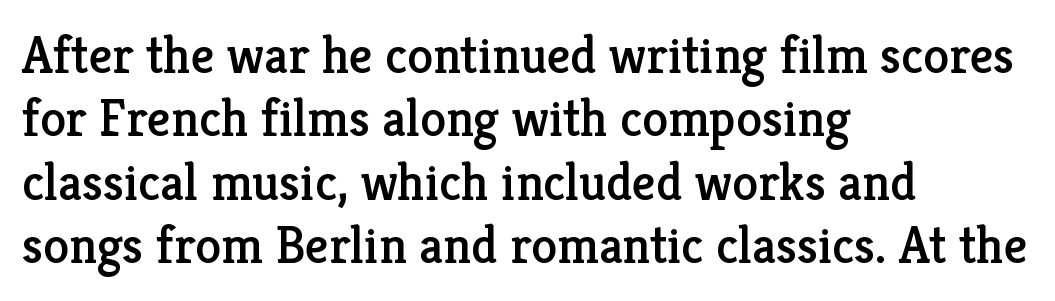
{"serif": "yes", "italic": "no", "width": "normal", "stroke_contrast": "low", "x_height": "medium", "monospaced": "no", "underline": "no", "align": "left", "line_spacing_ratio": 1.22, "letter_spacing": "normal", "letter_spacing_em": 0.0, "glyph_px": 52}
